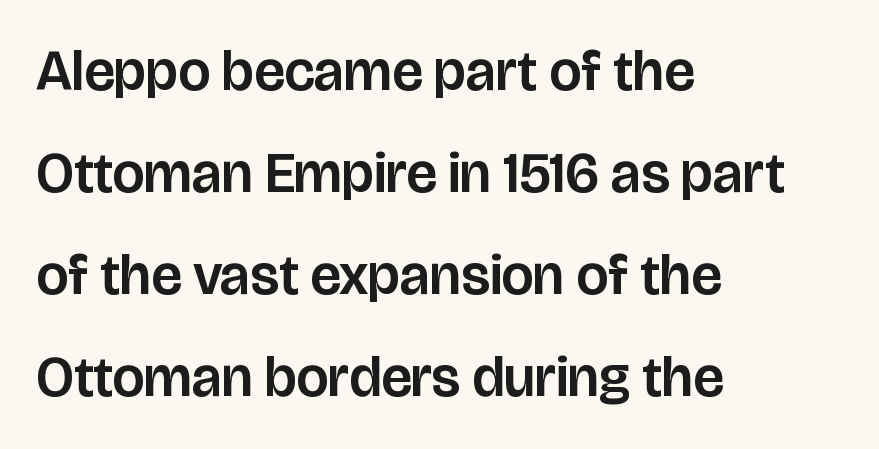
These lines are rendered in a variable-pitch font. Nope, no serifs anywhere on these letters. In terms of letterspacing, this is plain default setting. No word sits above an underline. Is the block centered? No — it sits flush against the left margin.
